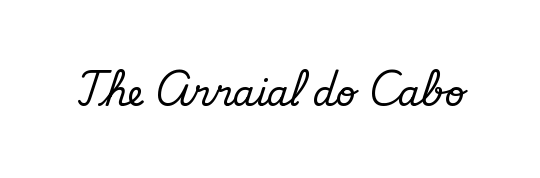
Q: Is the text bold? A: No.
Q: Is the typeface a serif or a sans-serif typeface? A: Sans-serif.
Q: Is the text underlined? A: No.
Q: Is the spacing between letters normal or unusually wide? A: Normal.
Q: Width (condensed, normal, or wide)? A: Normal.
Q: Stroke contrast? A: Low.
Q: x-height? A: Small.
Q: Monospaced? A: No.
